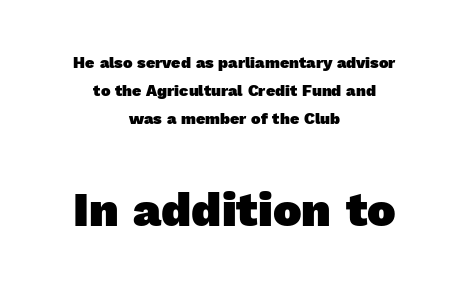
Q: Is the text bold? A: Yes.
Q: Is the typeface a serif or a sans-serif typeface? A: Sans-serif.
Q: Is the text underlined? A: No.
Q: How is the paragraph aligned? A: Centered.
Q: Is the spacing between letters normal or unusually wide? A: Normal.
Q: Which block of text is set in a larger size, the first (top) or the second (bottom)? A: The second (bottom) one.
Q: Width (condensed, normal, or wide)? A: Normal.
Q: x-height? A: Medium.
Q: Monospaced? A: No.
